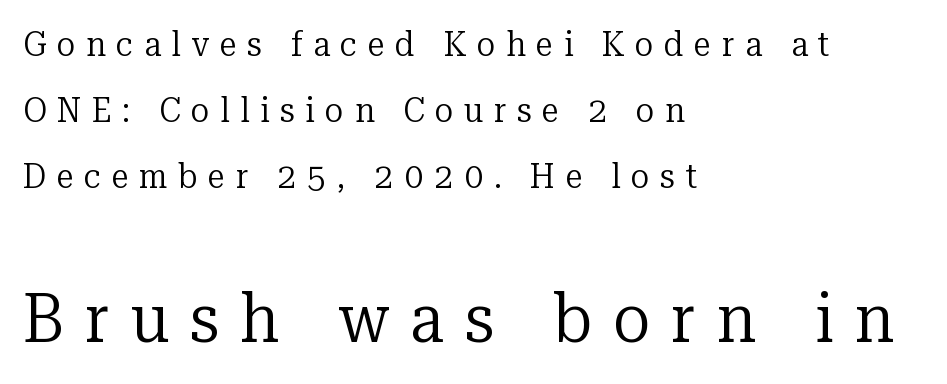
The image shows 70 px regular-weight serif type, upright; set left-aligned, line spacing 1.89x, unusually wide letter spacing (+0.3 em), not underlined; the second (bottom) block is 2.0x larger; low stroke contrast and a medium x-height.
